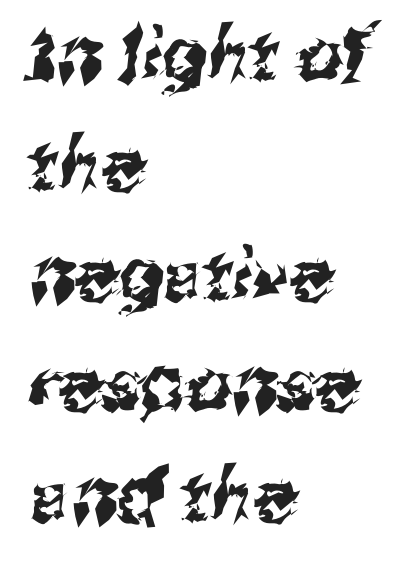
In terms of letterform style, serifs are entirely absent. Does the leading feel generous? No, just average. These lines keep a tight, regular rhythm from letter to letter. Do the characters align in a grid? No, the font is proportional. Casual observation: everything's shoved over to the left.
